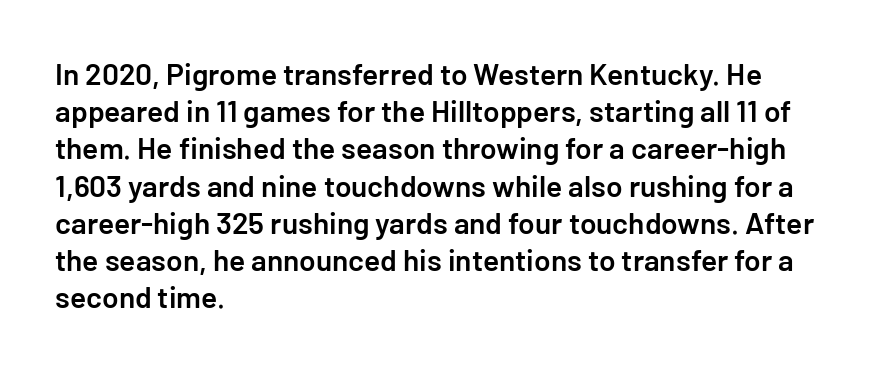
{"serif": "no", "italic": "no", "bold": "semi", "weight": "semibold", "width": "normal", "stroke_contrast": "low", "x_height": "medium", "underline": "no", "align": "left", "line_spacing_ratio": 1.24, "letter_spacing": "normal", "letter_spacing_em": 0.0, "glyph_px": 30}
